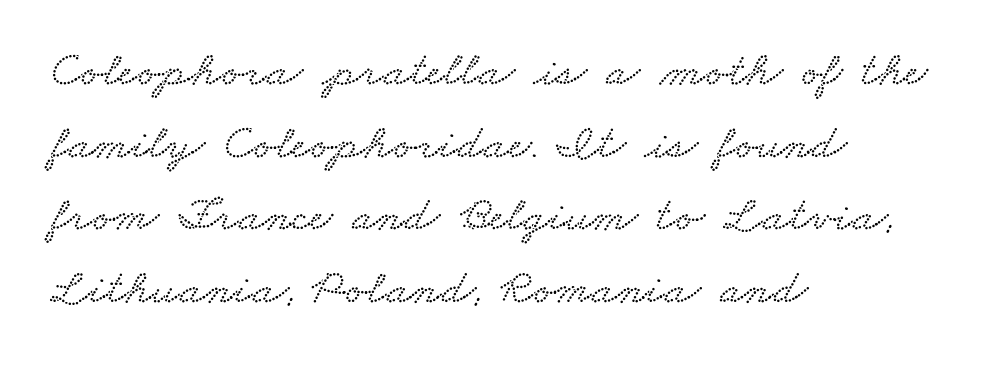
Q: Is the text underlined? A: No.
Q: How is the paragraph aligned? A: Left-aligned.
Q: Is the spacing between letters normal or unusually wide? A: Normal.
Q: Is the spacing between lines tight, normal or loose? A: Normal.
Q: Width (condensed, normal, or wide)? A: Wide.
Q: Stroke contrast? A: Low.
Q: x-height? A: Small.
Q: Monospaced? A: No.
